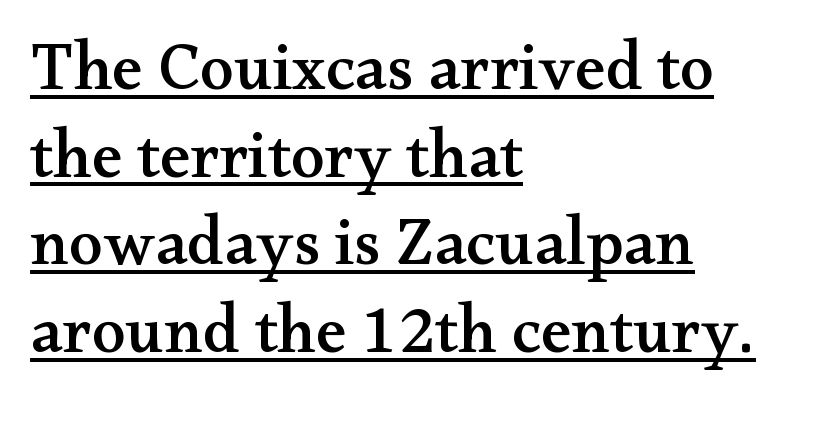
Decoration check: the copy is underlined. I'd call this a serif setting — the letters wear small feet. These lines stack with their left ends in a neat column. A normal amount of white space separates one row of letters from the next. Do the characters align in a grid? No, the font is proportional. The letters stand straight up with perfectly vertical stems.
